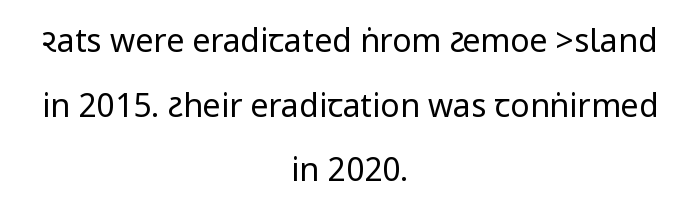
Q: Is the text bold? A: No.
Q: Is the text italic (slanted)? A: No, it is upright.
Q: Is the typeface a serif or a sans-serif typeface? A: Sans-serif.
Q: Is the text underlined? A: No.
Q: How is the paragraph aligned? A: Centered.
Q: Is the spacing between letters normal or unusually wide? A: Normal.
Q: Is the spacing between lines tight, normal or loose? A: Loose.
Q: Width (condensed, normal, or wide)? A: Condensed.
Q: Stroke contrast? A: Low.
